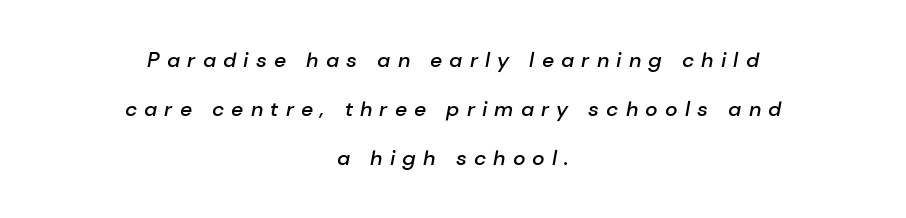
The image shows 21 px text type, italic (leaning right); set centered, loose line spacing (2.33x), unusually wide letter spacing (+0.34 em), not underlined.
